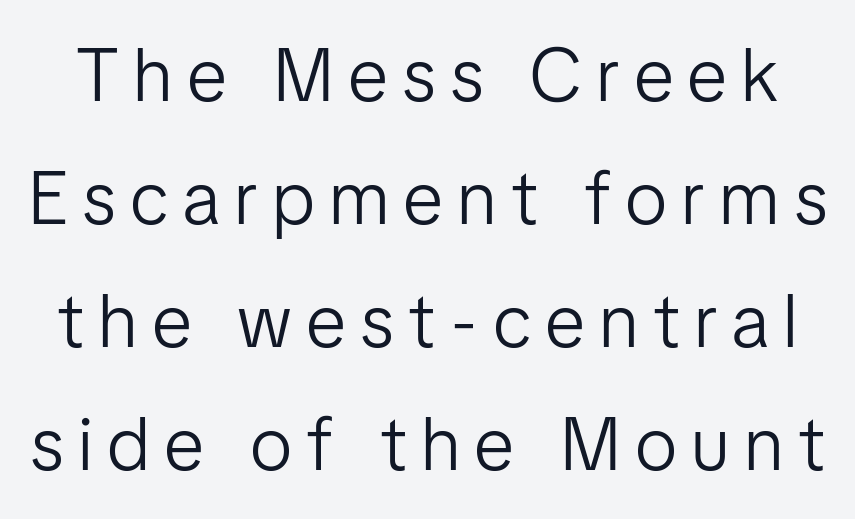
{"serif": "no", "italic": "no", "bold": "no", "weight": "light", "width": "normal", "stroke_contrast": "low", "x_height": "medium", "monospaced": "no", "underline": "no", "line_spacing": "normal", "line_spacing_ratio": 1.64, "glyph_px": 75}
